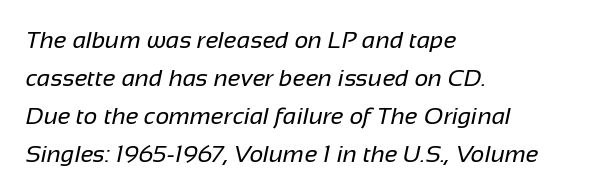
The image shows 24 px text type; set left-aligned, normal line spacing (1.59x), normal letter spacing, not underlined.
